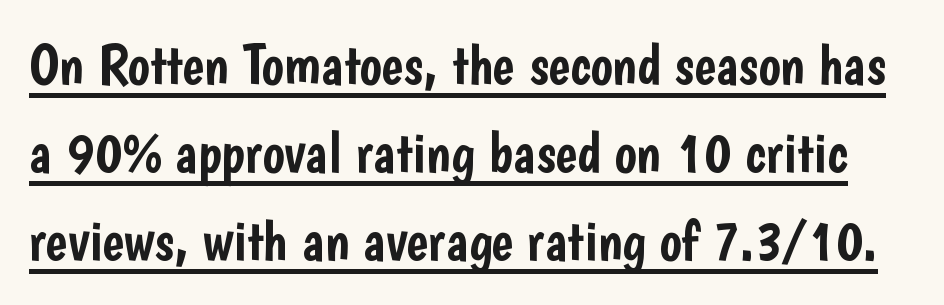
{"serif": "no", "italic": "no", "width": "condensed", "stroke_contrast": "low", "x_height": "medium", "monospaced": "no", "underline": "yes", "line_spacing": "normal", "line_spacing_ratio": 1.52, "letter_spacing": "normal", "letter_spacing_em": 0.0, "glyph_px": 58}
